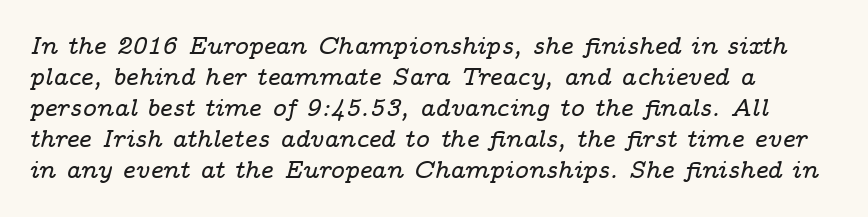
Rendered with sloped, italic letterforms. This rendering features lettering with no underline. The passage shown has conventional tracking throughout. Notice how the passage keeps a crisp vertical edge on the left only. Leading matches the norm, producing a regular column.
